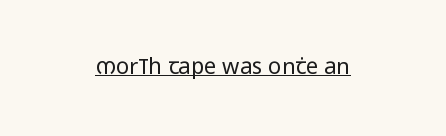
This sample uses plain, unmodified letter spacing. Descenders here cross a horizontal rule under the line. Where is the straight margin? There isn't one; the lines are centered. Summary of weight: not heavy and not bold.
